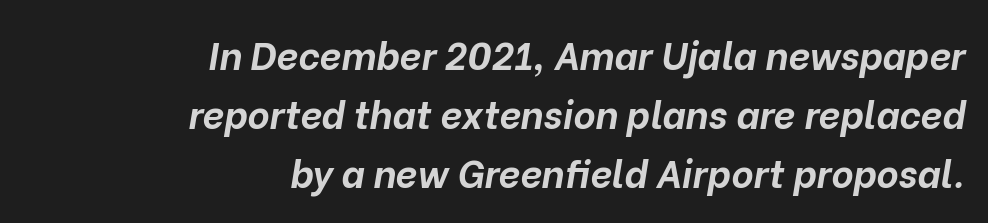
Q: Is the text bold? A: Yes.
Q: Is the text italic (slanted)? A: Yes, it leans right by about 10 degrees.
Q: Is the text underlined? A: No.
Q: How is the paragraph aligned? A: Right-aligned.
Q: Is the spacing between letters normal or unusually wide? A: Normal.
Q: Is the spacing between lines tight, normal or loose? A: Normal.
Q: Width (condensed, normal, or wide)? A: Normal.
Q: Stroke contrast? A: Low.
Q: x-height? A: Medium.
Q: Monospaced? A: No.
